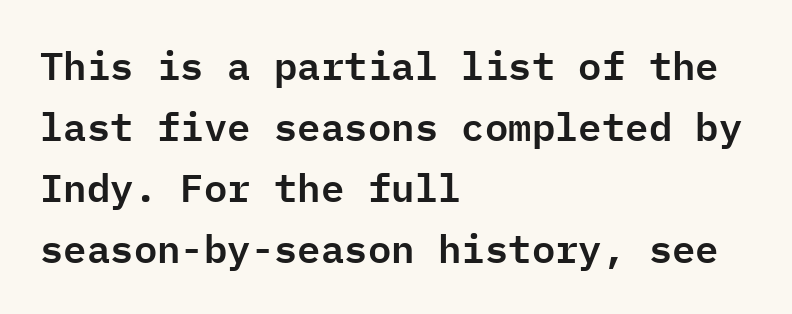
{"serif": "no", "italic": "no", "width": "normal", "stroke_contrast": "low", "x_height": "medium", "monospaced": "yes", "underline": "no", "align": "left", "line_spacing": "normal", "line_spacing_ratio": 1.56, "letter_spacing": "normal", "letter_spacing_em": 0.0, "glyph_px": 39}
